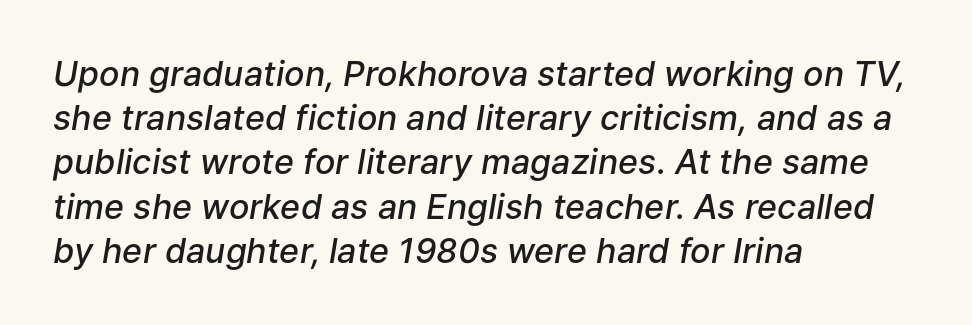
The image shows 34 px semibold type, italic (leaning right); set left-aligned, normal line spacing (1.3x), normal letter spacing, not underlined; low stroke contrast and a medium x-height.
